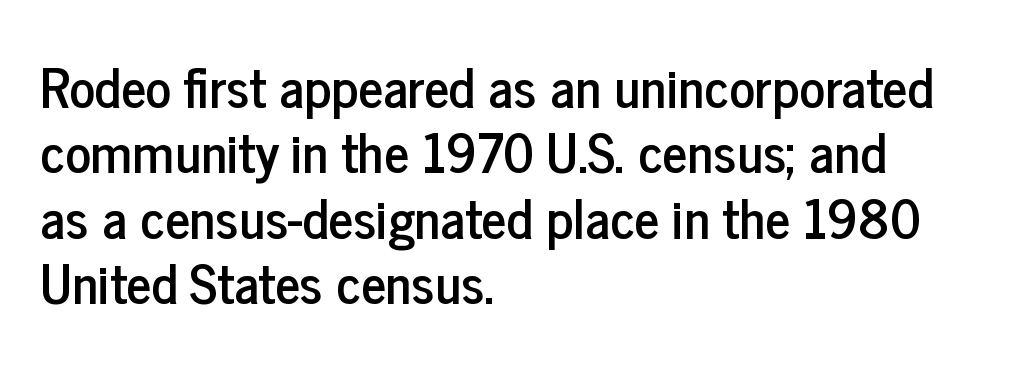
Posture: upright roman. The passage is arranged the way most books set body copy — flush left. Are there feet on the stems? There aren't — it's a sans. Do the characters align in a grid? No, the font is proportional.
